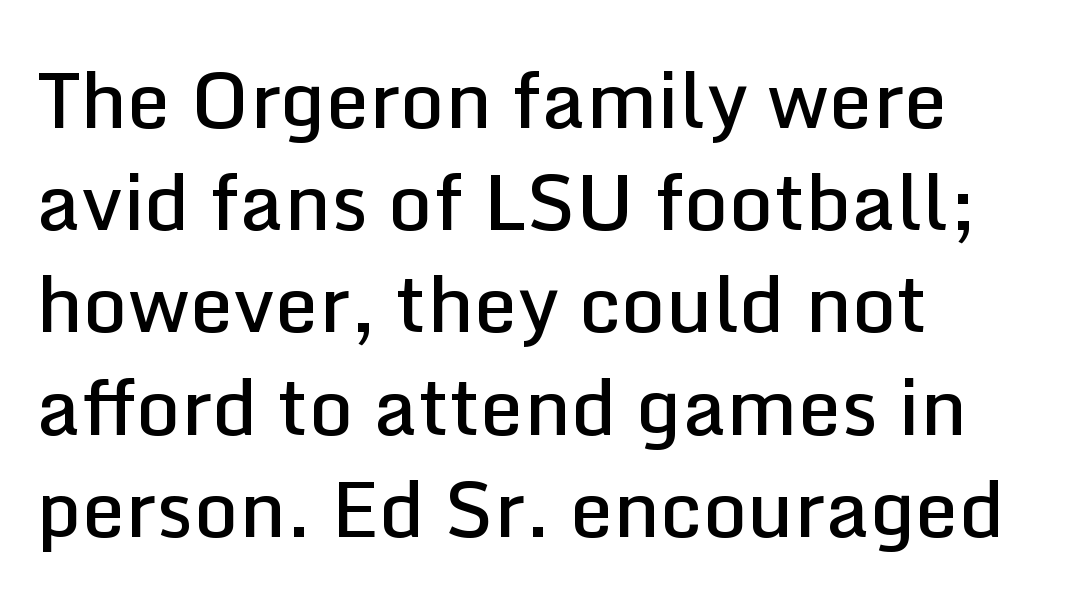
{"serif": "no", "italic": "no", "bold": "semi", "weight": "semibold", "width": "normal", "stroke_contrast": "low", "x_height": "medium", "monospaced": "no", "underline": "no", "align": "left", "line_spacing": "normal", "line_spacing_ratio": 1.31, "letter_spacing": "normal", "letter_spacing_em": 0.0, "glyph_px": 78}
